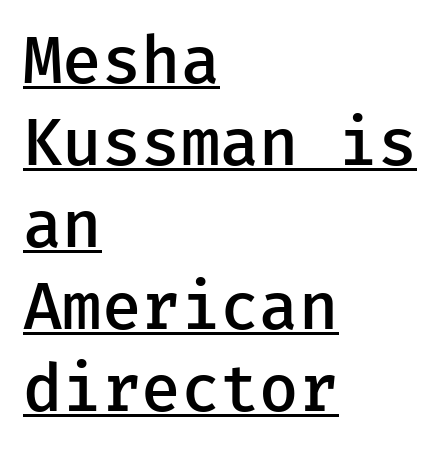
The image shows 64 px semibold sans-serif type, upright, monospaced; set left-aligned, normal line spacing (1.28x), normal letter spacing, underlined; low stroke contrast and a medium x-height.
